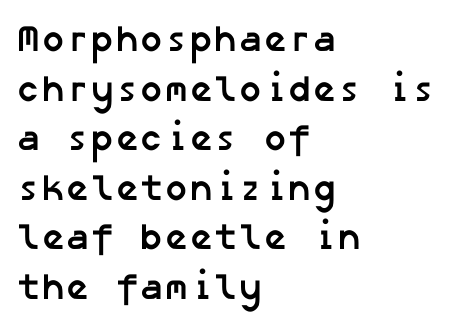
{"serif": "no", "bold": "yes", "weight": "semibold", "width": "normal", "stroke_contrast": "low", "x_height": "medium", "underline": "no", "align": "left", "line_spacing": "normal", "line_spacing_ratio": 1.34, "letter_spacing": "normal", "letter_spacing_em": 0.0, "glyph_px": 37}
